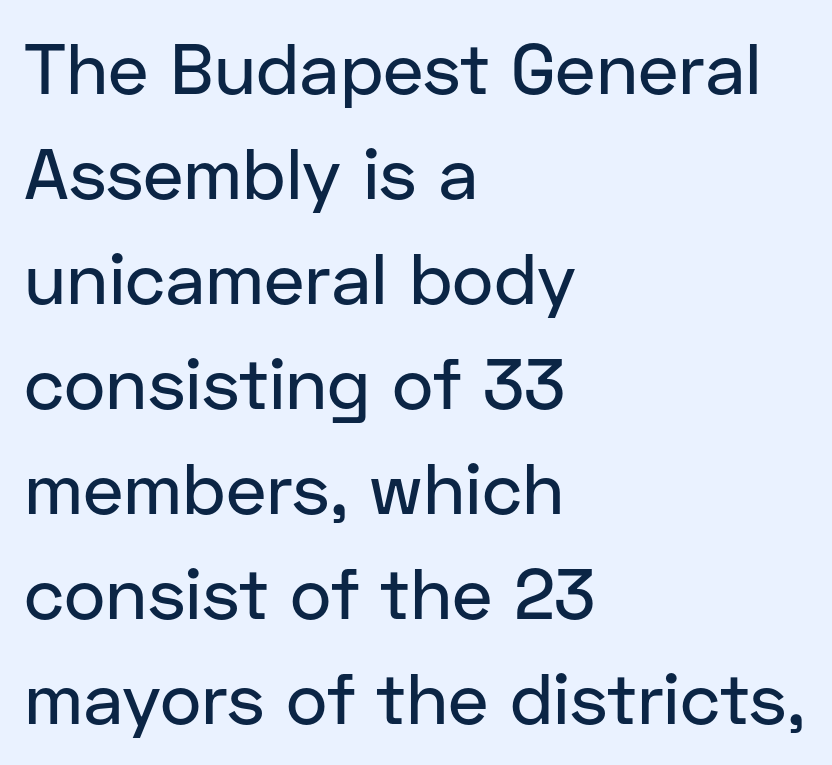
{"serif": "no", "italic": "no", "width": "normal", "stroke_contrast": "low", "x_height": "medium", "monospaced": "no", "underline": "no", "align": "left", "line_spacing": "normal", "line_spacing_ratio": 1.48, "letter_spacing": "normal", "letter_spacing_em": 0.0, "glyph_px": 71}
